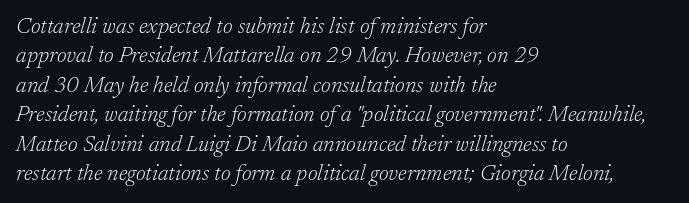
The image shows 22 px text type, italic (leaning right); set left-aligned, normal line spacing (1.34x), normal letter spacing, not underlined.
